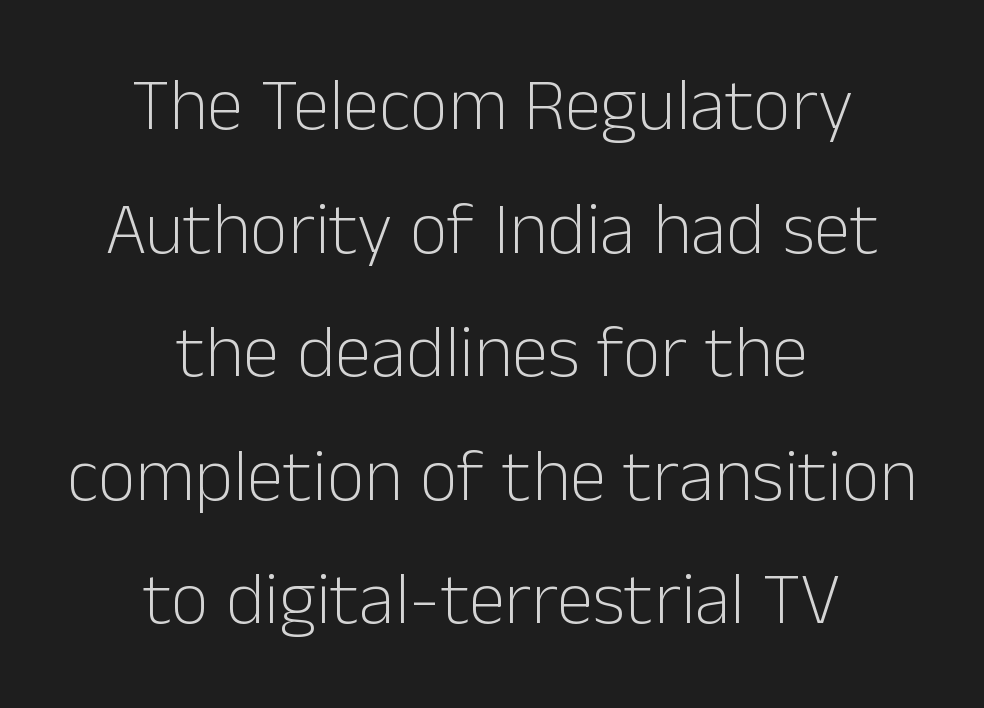
The image shows 74 px light sans-serif type, upright; set centered, normal line spacing (1.67x), normal letter spacing, not underlined; low stroke contrast and a medium x-height.
